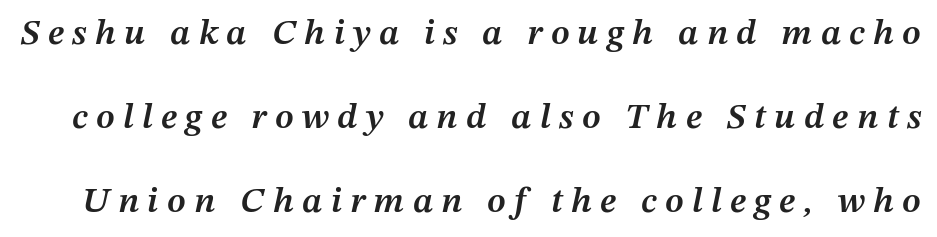
Q: Is the text bold? A: Semi-bold.
Q: Is the text italic (slanted)? A: Yes, it leans right by about 12 degrees.
Q: Is the text underlined? A: No.
Q: Is the spacing between letters normal or unusually wide? A: Unusually wide.
Q: Is the spacing between lines tight, normal or loose? A: Loose.
Q: Width (condensed, normal, or wide)? A: Normal.
Q: Stroke contrast? A: Medium.
Q: x-height? A: Medium.
Q: Monospaced? A: No.
